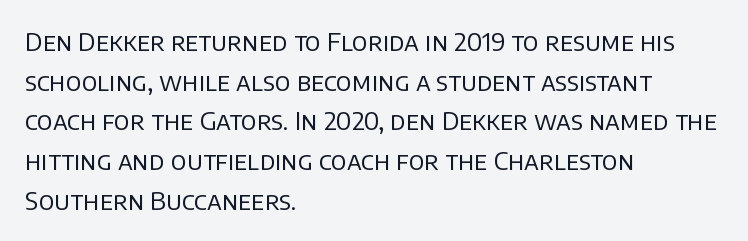
Q: Is the text bold? A: No.
Q: Is the text italic (slanted)? A: No, it is upright.
Q: Is the text underlined? A: No.
Q: How is the paragraph aligned? A: Left-aligned.
Q: Is the spacing between letters normal or unusually wide? A: Normal.
Q: Is the spacing between lines tight, normal or loose? A: Normal.
